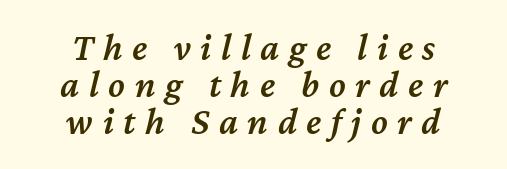
Nobody drew a line under any word here. Horizontal bands of white between lines are thin slivers. The glyphs have the mass of a demibold cut, below bold. Each line is balanced around a shared central axis. These lines are rendered in a variable-pitch font. This sample uses an oblique cut, with every glyph tilted off the vertical.
